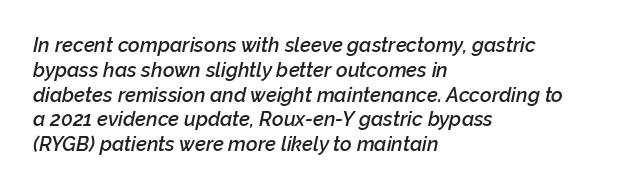
The rendering uses a semibold face; strokes are thickened but not to full bold. The letterforms sit shoulder to shoulder at normal distance. Horizontal alignment here is leftward, the default for most running prose. Clear beneath every line of the passage. In terms of posture, this sample is oblique.
